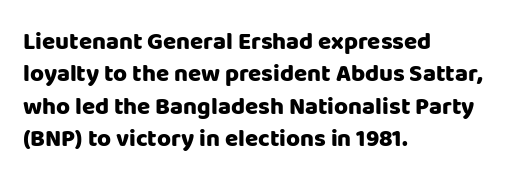
{"italic": "no", "bold": "yes", "underline": "no", "align": "left", "line_spacing": "normal", "line_spacing_ratio": 1.35, "letter_spacing": "normal", "letter_spacing_em": 0.0, "glyph_px": 24}
